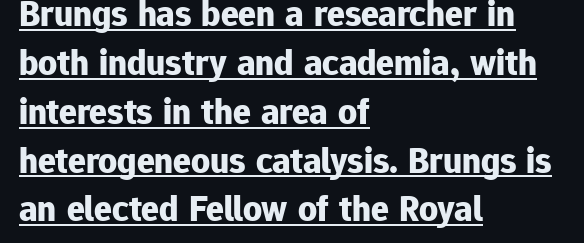
Q: Is the text bold? A: Yes.
Q: Is the text italic (slanted)? A: No, it is upright.
Q: Is the typeface a serif or a sans-serif typeface? A: Sans-serif.
Q: Is the text underlined? A: Yes.
Q: How is the paragraph aligned? A: Left-aligned.
Q: Is the spacing between letters normal or unusually wide? A: Normal.
Q: Is the spacing between lines tight, normal or loose? A: Normal.
Q: Width (condensed, normal, or wide)? A: Normal.
Q: Stroke contrast? A: Low.
Q: x-height? A: Medium.
Q: Monospaced? A: No.
